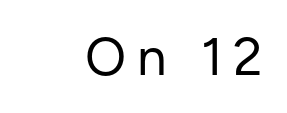
Short note: letters widely spaced. Proportional: the letters do not fall into vertical columns. Letters rest on an invisible, unmarked baseline. Designer's note — italics off, roman on. Is the stroke heavy? The answer is a plain regular-or-lighter.
